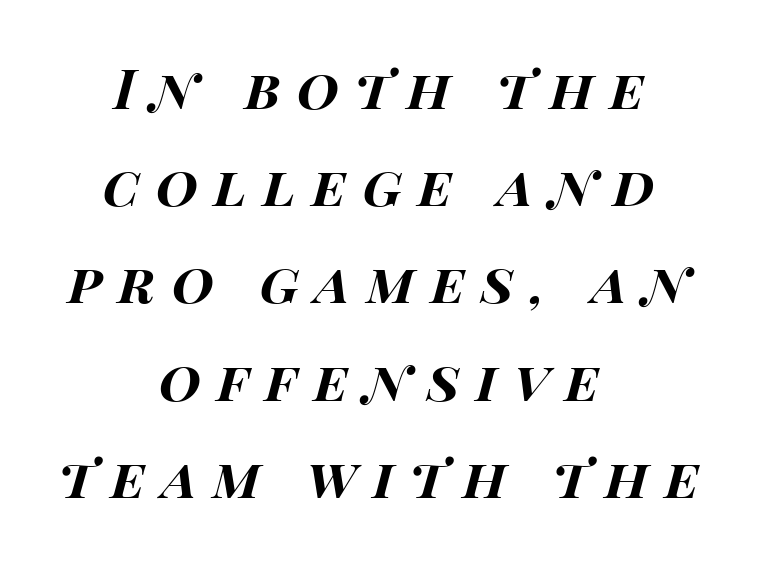
Q: Is the text bold? A: Yes.
Q: Is the text italic (slanted)? A: Yes, it leans right by about 15 degrees.
Q: Is the text underlined? A: No.
Q: How is the paragraph aligned? A: Centered.
Q: Is the spacing between letters normal or unusually wide? A: Unusually wide.
Q: Width (condensed, normal, or wide)? A: Wide.
Q: Stroke contrast? A: High.
Q: x-height? A: Large.
Q: Monospaced? A: No.
